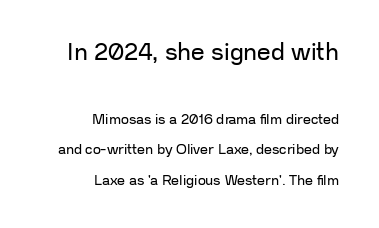
A typesetter would call this zero additional tracking. The string is rendered with underlining switched off. Summary of vertical rhythm: relaxed, with wide interline spacing. The lines are quadded right. Caption: face not bold, strokes unweighted.
